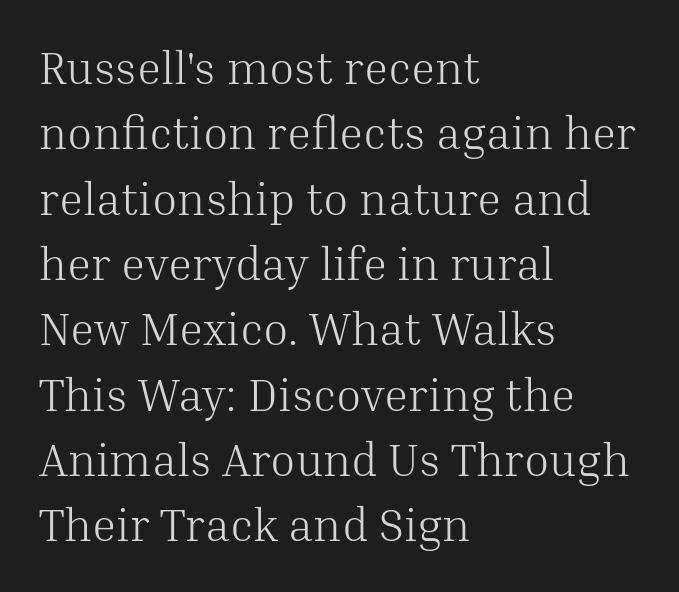
Q: Is the text bold? A: No.
Q: Is the text italic (slanted)? A: No, it is upright.
Q: Is the typeface a serif or a sans-serif typeface? A: Serif.
Q: Is the text underlined? A: No.
Q: How is the paragraph aligned? A: Left-aligned.
Q: Is the spacing between letters normal or unusually wide? A: Normal.
Q: Is the spacing between lines tight, normal or loose? A: Normal.
Q: Width (condensed, normal, or wide)? A: Normal.
Q: Stroke contrast? A: Medium.
Q: x-height? A: Medium.
Q: Monospaced? A: No.
